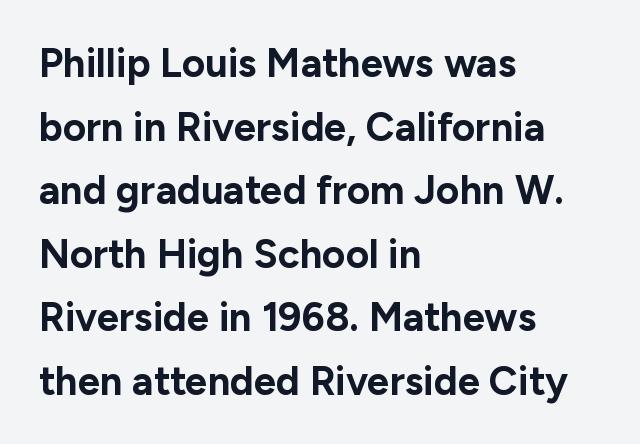
{"serif": "no", "italic": "no", "bold": "yes", "weight": "bold", "width": "normal", "stroke_contrast": "low", "x_height": "medium", "monospaced": "no", "underline": "no", "align": "left", "line_spacing": "normal", "line_spacing_ratio": 1.59, "letter_spacing": "normal", "letter_spacing_em": 0.0, "glyph_px": 40}
